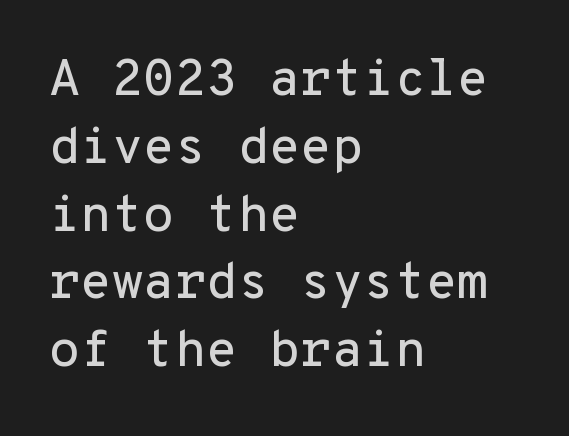
{"serif": "no", "italic": "no", "width": "normal", "stroke_contrast": "low", "x_height": "medium", "monospaced": "yes", "underline": "no", "align": "left", "line_spacing": "normal", "line_spacing_ratio": 1.33, "letter_spacing": "normal", "letter_spacing_em": 0.0, "glyph_px": 51}
